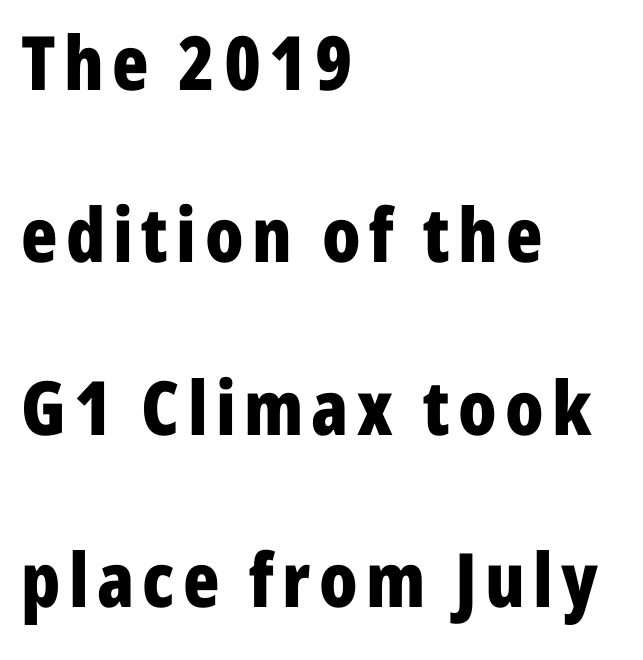
The image shows 75 px bold, condensed sans-serif type, upright; set left-aligned, loose line spacing (2.3x), not underlined; low stroke contrast and a medium x-height.
